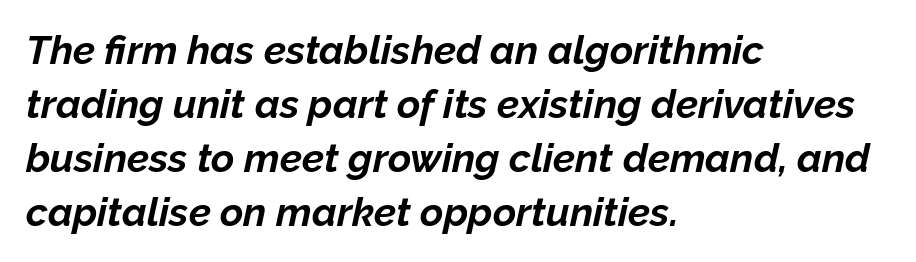
Pretty heavy lettering here — definitely bold. Glyph-to-glyph distance matches everyday printed text. An italicized treatment has been applied to the whole sample. The compositor pushed each line to the left boundary. Varying glyph widths throughout — classic text-font behaviour. Underlining? Definitely not there.
